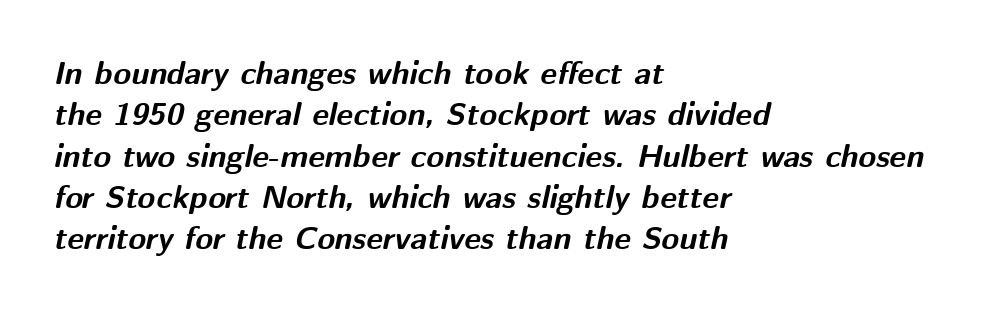
Check the space under the baseline: it is left empty. This sample has the flowing, uneven cadence of proportional lettering. These lines sit exactly where default settings would place them. Emphasis-style slanted type is in use.
